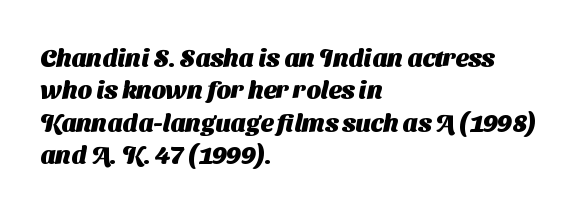
Q: Is the text bold? A: Yes.
Q: Is the text underlined? A: No.
Q: How is the paragraph aligned? A: Left-aligned.
Q: Is the spacing between letters normal or unusually wide? A: Normal.
Q: Is the spacing between lines tight, normal or loose? A: Normal.
